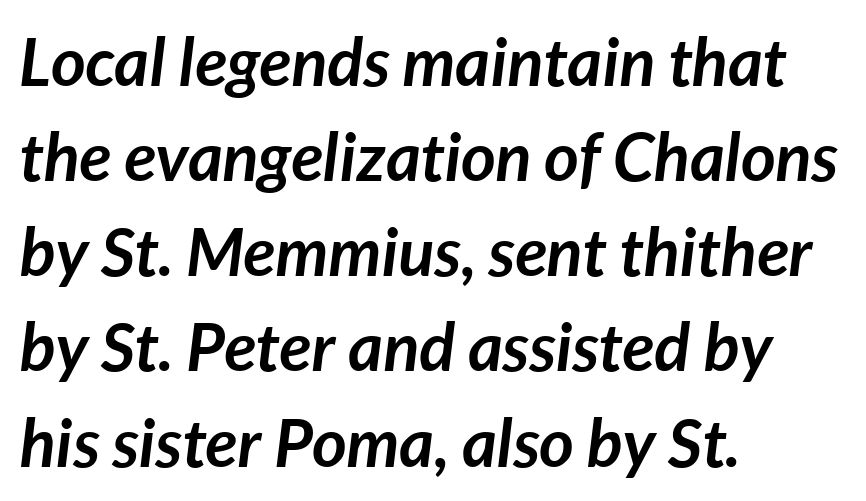
The image shows 67 px semibold type, italic (leaning right); set left-aligned, normal line spacing (1.42x), normal letter spacing, not underlined; low stroke contrast and a medium x-height.
